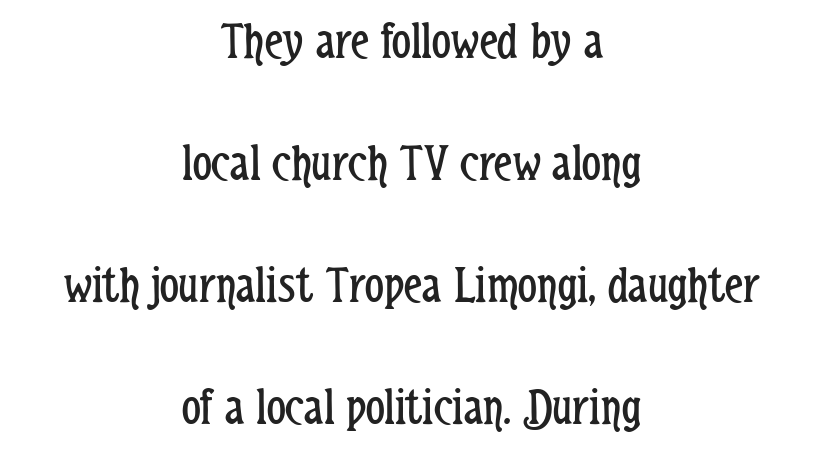
The image shows 53 px regular-weight, condensed sans-serif type, upright; set centered, loose line spacing (2.3x), normal letter spacing, not underlined; low stroke contrast and a medium x-height.
